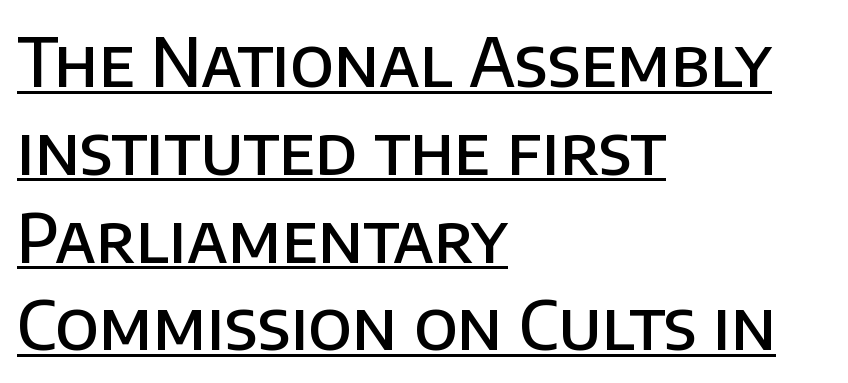
{"serif": "no", "italic": "no", "bold": "semi", "weight": "semibold", "width": "normal", "stroke_contrast": "low", "x_height": "large", "monospaced": "no", "underline": "yes", "align": "left", "line_spacing": "normal", "line_spacing_ratio": 1.31, "letter_spacing": "normal", "letter_spacing_em": 0.0, "glyph_px": 67}
